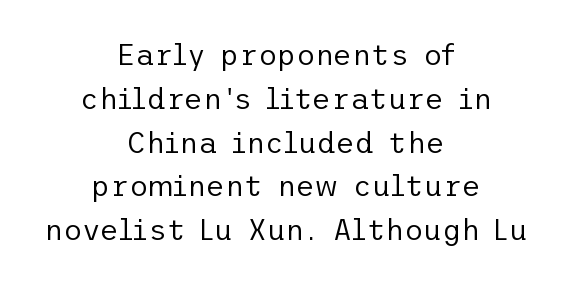
The letters stand upright; this is a roman face. Heaviness? Minimal to ordinary, like unemphasized prose. Both edges are ragged and mirror each other, which tells us the setting is centered. The passage shown is typeset with a sans-serif family.
